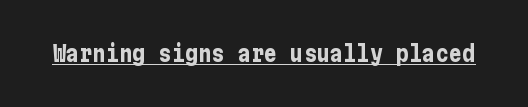
Q: Is the text bold? A: Yes.
Q: Is the text italic (slanted)? A: No, it is upright.
Q: Is the text underlined? A: Yes.
Q: Is the spacing between letters normal or unusually wide? A: Normal.
